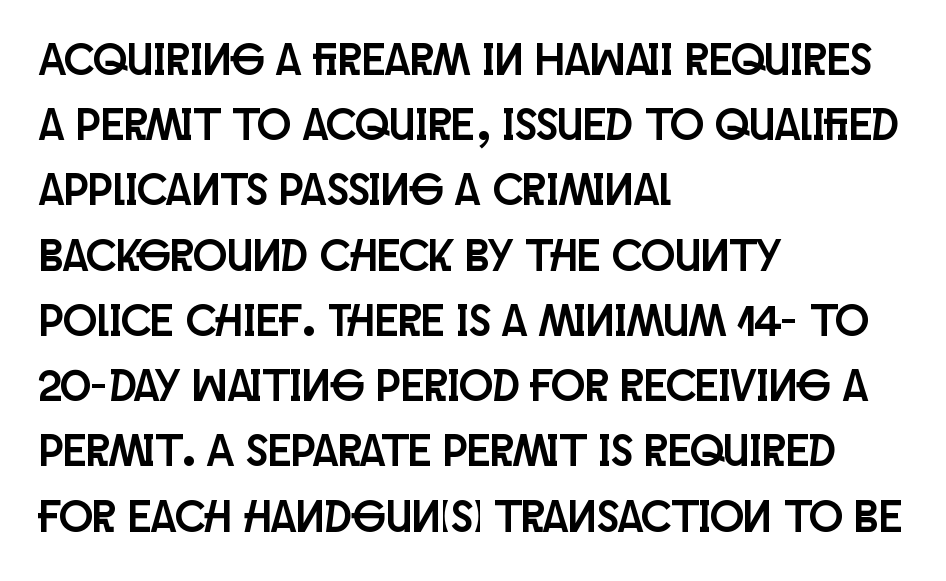
Q: Is the text italic (slanted)? A: No, it is upright.
Q: Is the typeface a serif or a sans-serif typeface? A: Sans-serif.
Q: Is the text underlined? A: No.
Q: How is the paragraph aligned? A: Left-aligned.
Q: Is the spacing between letters normal or unusually wide? A: Normal.
Q: Is the spacing between lines tight, normal or loose? A: Normal.
Q: Width (condensed, normal, or wide)? A: Condensed.
Q: Stroke contrast? A: Low.
Q: x-height? A: Large.
Q: Monospaced? A: No.
